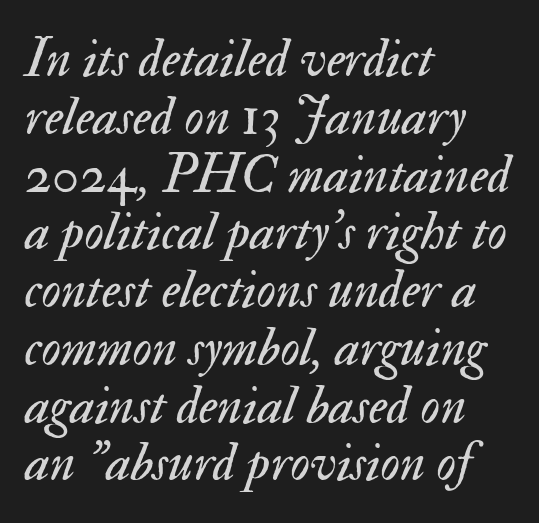
The image shows 54 px regular-weight type, italic (leaning right); set left-aligned, tight line spacing (1.07x), normal letter spacing, not underlined; medium stroke contrast and a small x-height.
